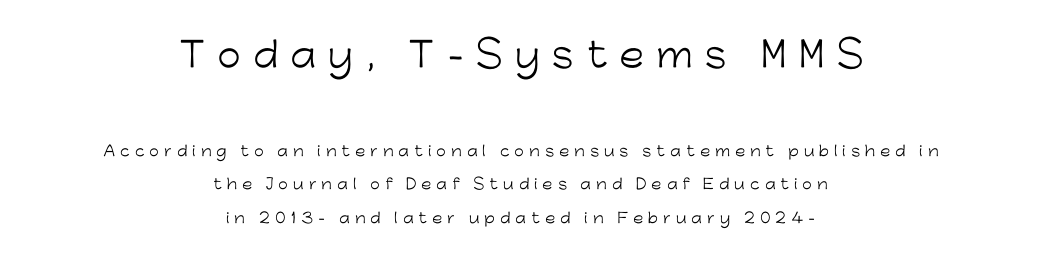
Q: Is the text bold? A: No.
Q: Is the text italic (slanted)? A: No, it is upright.
Q: Is the typeface a serif or a sans-serif typeface? A: Sans-serif.
Q: Is the text underlined? A: No.
Q: How is the paragraph aligned? A: Centered.
Q: Is the spacing between letters normal or unusually wide? A: Unusually wide.
Q: Is the spacing between lines tight, normal or loose? A: Loose.
Q: Which block of text is set in a larger size, the first (top) or the second (bottom)? A: The first (top) one.
Q: Width (condensed, normal, or wide)? A: Normal.
Q: Stroke contrast? A: Low.
Q: x-height? A: Medium.
Q: Monospaced? A: No.
